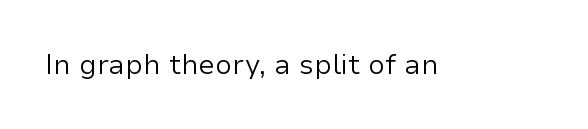
The image shows 28 px regular-weight sans-serif type, upright; set normal letter spacing, not underlined; low stroke contrast and a medium x-height.
